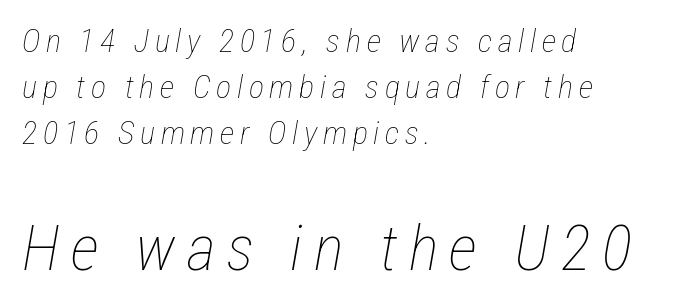
Q: Is the text bold? A: No.
Q: Is the text italic (slanted)? A: Yes, it leans right by about 12 degrees.
Q: Is the text underlined? A: No.
Q: How is the paragraph aligned? A: Left-aligned.
Q: Is the spacing between lines tight, normal or loose? A: Normal.
Q: Which block of text is set in a larger size, the first (top) or the second (bottom)? A: The second (bottom) one.
Q: Width (condensed, normal, or wide)? A: Condensed.
Q: Stroke contrast? A: Low.
Q: x-height? A: Medium.
Q: Monospaced? A: No.
